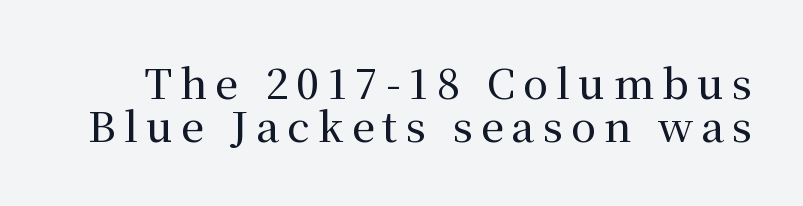
What's the leading like? Squeezed, with rows nearly overlapping. Inter-character spacing is expanded well beyond the font's built-in metrics. Unmarked baselines from the first word to the last. Regarding serifs, this sample has them. Posture: vertical.
